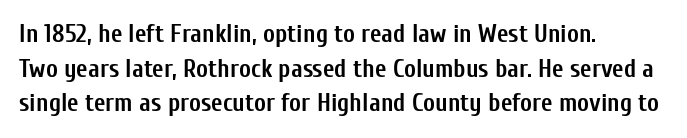
{"italic": "no", "bold": "yes", "underline": "no", "align": "left", "line_spacing": "normal", "line_spacing_ratio": 1.39, "letter_spacing": "normal", "letter_spacing_em": 0.0, "glyph_px": 25}
